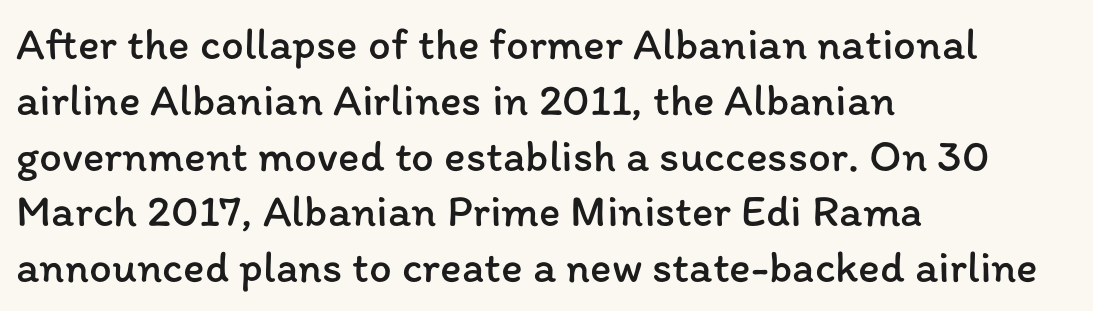
Every stem runs plumb, perpendicular to the baseline. The line texture is even and compact thanks to regular tracking. Note the varied advance widths — an 'i' is clearly narrower than an 'm'. No extra ink here — the face is not bold. This sample is left-justified, so line endings fall wherever the words run out. Descender tails drop into unmarked territory.
